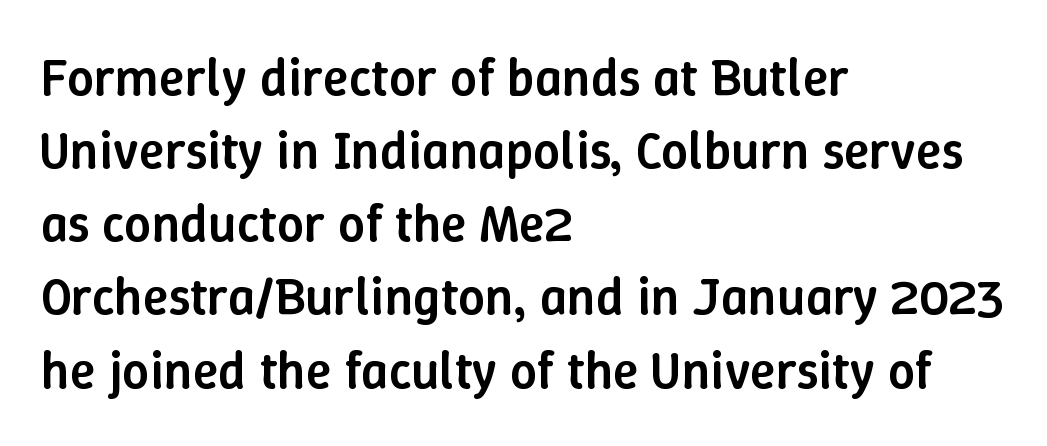
The image shows 53 px semibold type, upright; set left-aligned, normal line spacing (1.38x), normal letter spacing, not underlined; low stroke contrast and a medium x-height.
